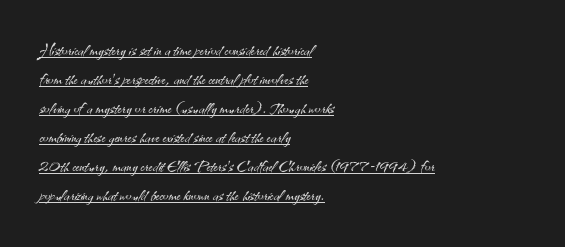
Q: Is the text bold? A: No.
Q: Is the text italic (slanted)? A: Yes.
Q: Is the text underlined? A: Yes.
Q: How is the paragraph aligned? A: Left-aligned.
Q: Is the spacing between letters normal or unusually wide? A: Normal.
Q: Is the spacing between lines tight, normal or loose? A: Normal.
